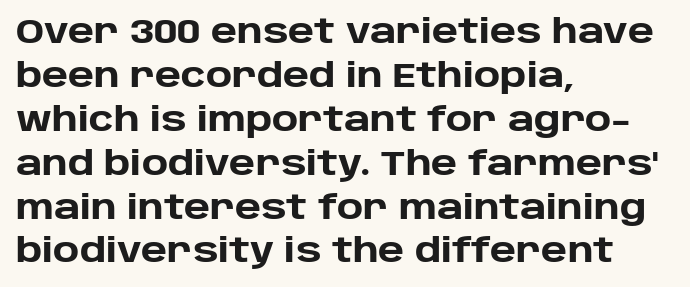
The image shows 33 px heavy sans-serif type, upright; set left-aligned, normal line spacing (1.33x), normal letter spacing, not underlined; low stroke contrast and a large x-height.
